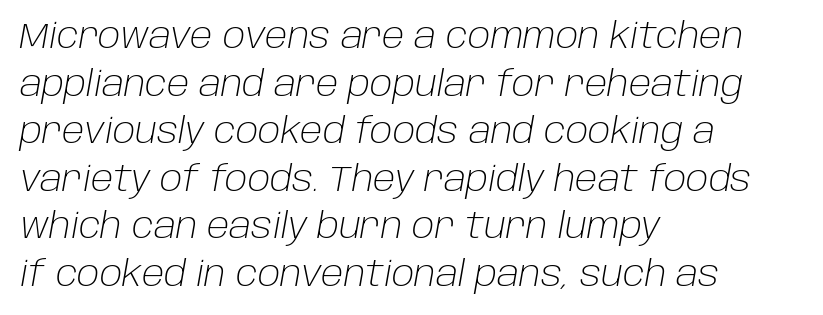
Observe the ordinary spacing: letters are neighbours, not strangers. Bare-footed words on every line. Teacher's note: observe the even left margin — that is flush-left alignment. The line-height multiplier appears to be the usual default. The font is comparable to plain body text, perhaps lighter. Tall strokes in this sample are angled rather than plumb.
